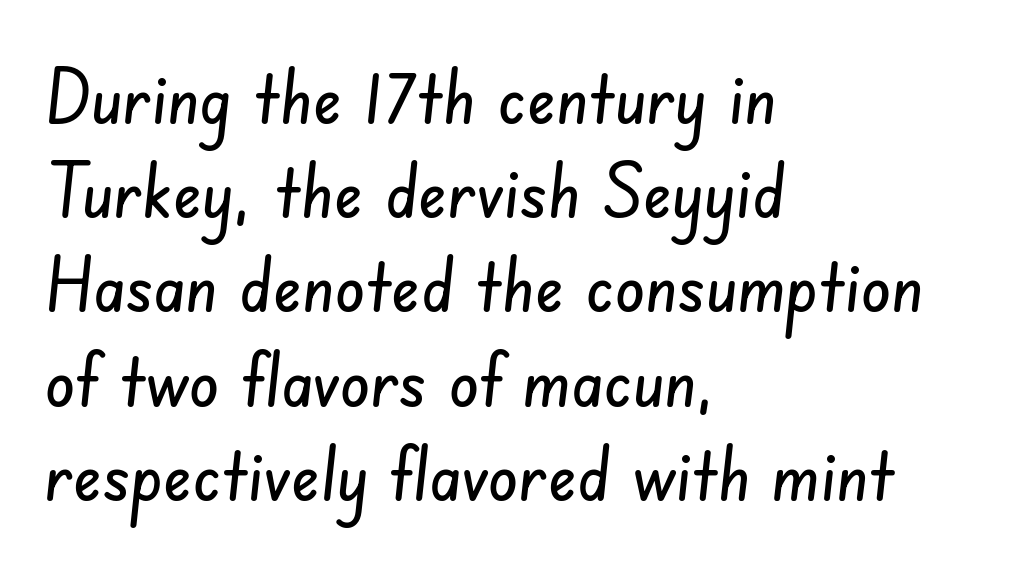
The horizontal fit of the characters is conventional and even. The area under the type is left untouched. One-word summary of the alignment: left. The face used here is proportionally spaced, like ordinary book or web type. Font category for this specimen: sans-serif.
